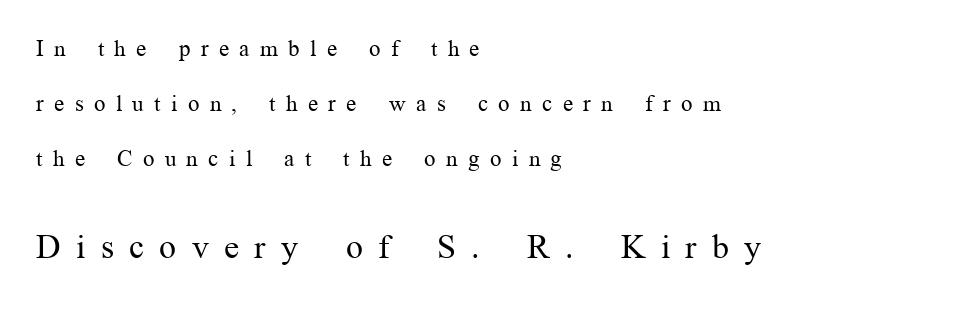
Vertical strokes here are truly vertical. The rendering anchors every line to the left-hand side. Looks like regular typesetting: each glyph gets only the width it needs. A student would notice the bottom passage is typeset larger than what precedes it. A light-to-regular cut is what we see here.
